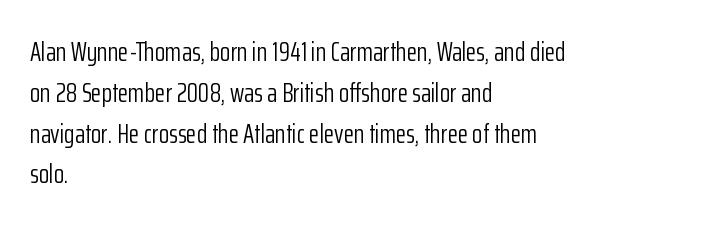
{"italic": "no", "bold": "no", "underline": "no", "align": "left", "line_spacing": "normal", "line_spacing_ratio": 1.51, "letter_spacing": "normal", "letter_spacing_em": 0.0, "glyph_px": 27}
